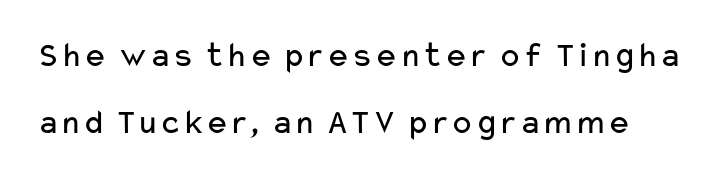
Q: Is the text bold? A: No.
Q: Is the text italic (slanted)? A: No, it is upright.
Q: Is the typeface a serif or a sans-serif typeface? A: Sans-serif.
Q: Is the text underlined? A: No.
Q: Is the spacing between letters normal or unusually wide? A: Normal.
Q: Width (condensed, normal, or wide)? A: Wide.
Q: Stroke contrast? A: Low.
Q: x-height? A: Medium.
Q: Monospaced? A: No.
